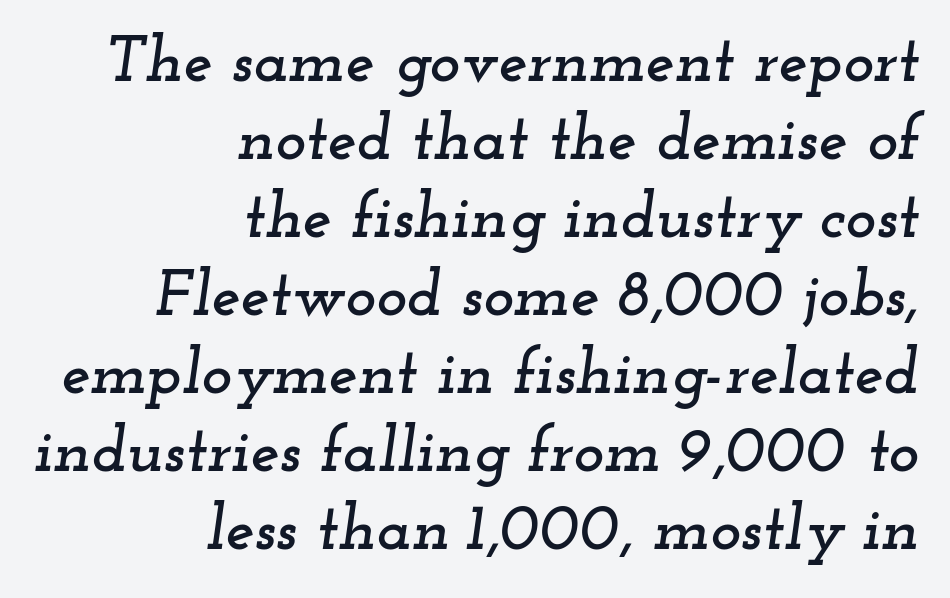
The image shows 65 px wide serif type, italic (leaning right); set right-aligned, line spacing 1.2x, normal letter spacing, not underlined; low stroke contrast and a small x-height.
